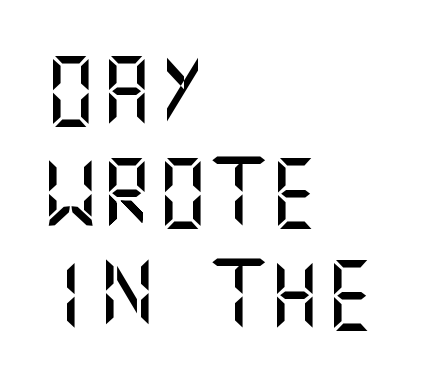
Q: Is the text italic (slanted)? A: No, it is upright.
Q: Is the typeface a serif or a sans-serif typeface? A: Sans-serif.
Q: Is the text underlined? A: No.
Q: How is the paragraph aligned? A: Left-aligned.
Q: Is the spacing between letters normal or unusually wide? A: Normal.
Q: Is the spacing between lines tight, normal or loose? A: Normal.
Q: Width (condensed, normal, or wide)? A: Normal.
Q: Stroke contrast? A: Medium.
Q: x-height? A: Large.
